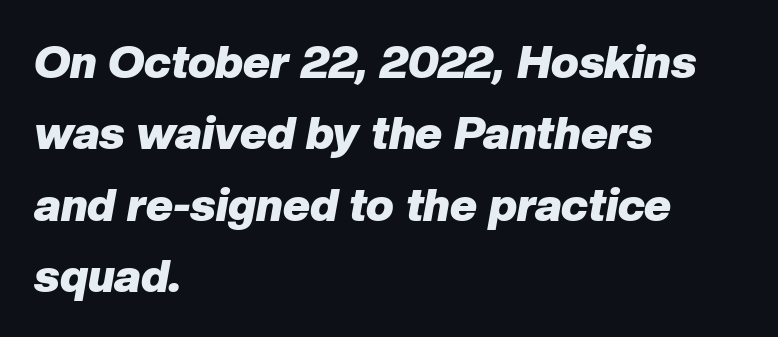
The image shows 46 px heavy type, italic (leaning right); set left-aligned, normal line spacing (1.55x), normal letter spacing, not underlined; low stroke contrast and a medium x-height.
